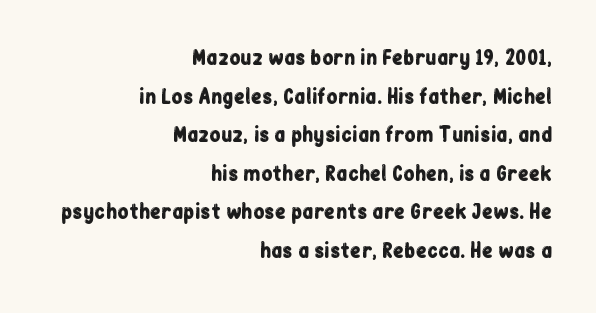
{"italic": "no", "underline": "no", "align": "right", "line_spacing": "loose", "line_spacing_ratio": 1.93, "letter_spacing": "normal", "letter_spacing_em": 0.0, "glyph_px": 20}
